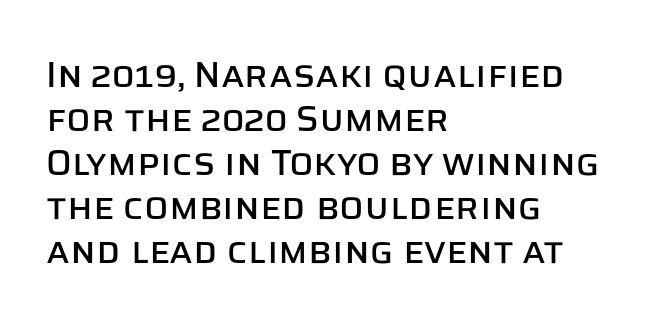
{"serif": "no", "italic": "no", "width": "normal", "stroke_contrast": "low", "x_height": "large", "monospaced": "no", "underline": "no", "align": "left", "line_spacing_ratio": 1.22, "letter_spacing": "normal", "letter_spacing_em": 0.0, "glyph_px": 36}
